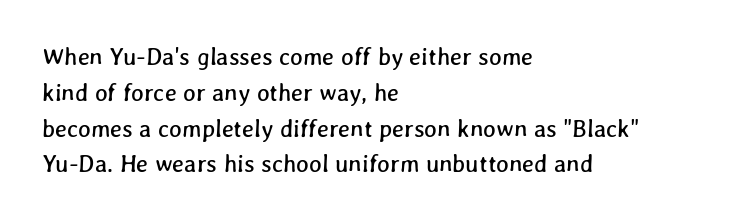
Q: Is the text underlined? A: No.
Q: How is the paragraph aligned? A: Left-aligned.
Q: Is the spacing between letters normal or unusually wide? A: Normal.
Q: Is the spacing between lines tight, normal or loose? A: Normal.
